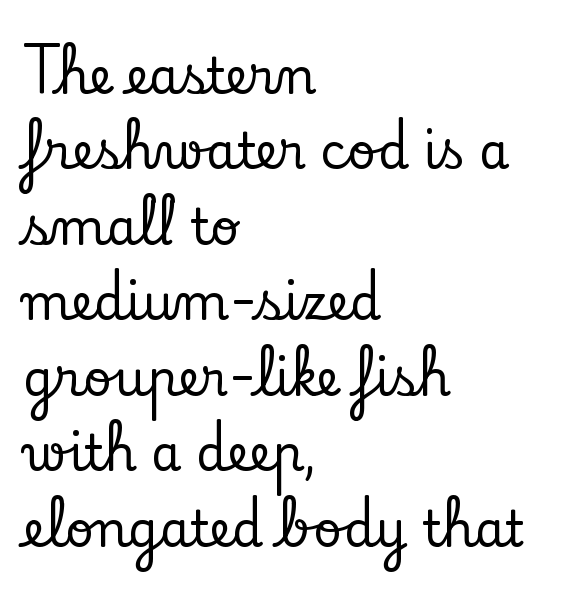
Q: Is the text italic (slanted)? A: No, it is upright.
Q: Is the text underlined? A: No.
Q: How is the paragraph aligned? A: Left-aligned.
Q: Is the spacing between letters normal or unusually wide? A: Normal.
Q: Is the spacing between lines tight, normal or loose? A: Normal.
Q: Width (condensed, normal, or wide)? A: Normal.
Q: Stroke contrast? A: Low.
Q: x-height? A: Small.
Q: Monospaced? A: No.
